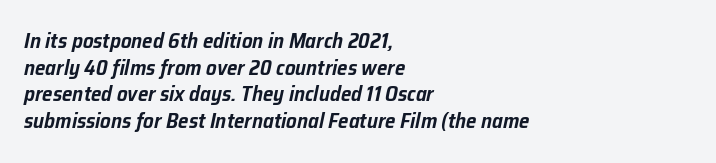
The passage shown leans; its letterforms are oblique. Spacing between characters is what you'd get straight out of the box. The typesetter chose a ragged-right arrangement here. Only glyphs here, with clear space below each row. The block of text has a typical density, with ordinary space between rows.
